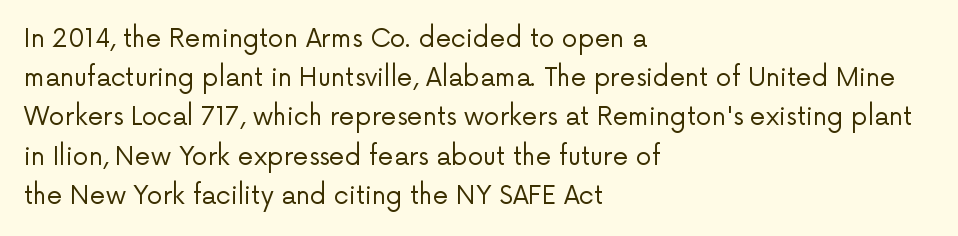
Q: Is the text bold? A: No.
Q: Is the text italic (slanted)? A: No, it is upright.
Q: Is the text underlined? A: No.
Q: How is the paragraph aligned? A: Left-aligned.
Q: Is the spacing between letters normal or unusually wide? A: Normal.
Q: Is the spacing between lines tight, normal or loose? A: Normal.
